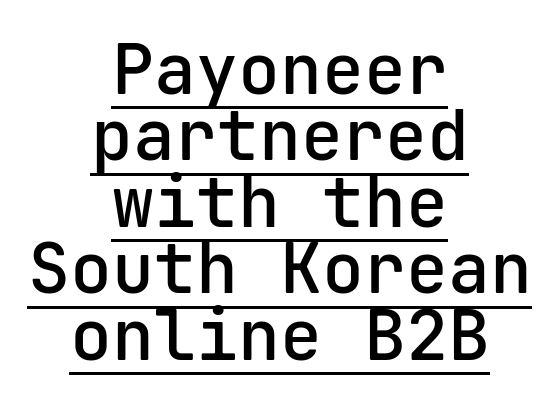
The image shows 70 px semibold sans-serif type, upright, monospaced; set centered, tight line spacing (0.95x), normal letter spacing, underlined; low stroke contrast and a medium x-height.
